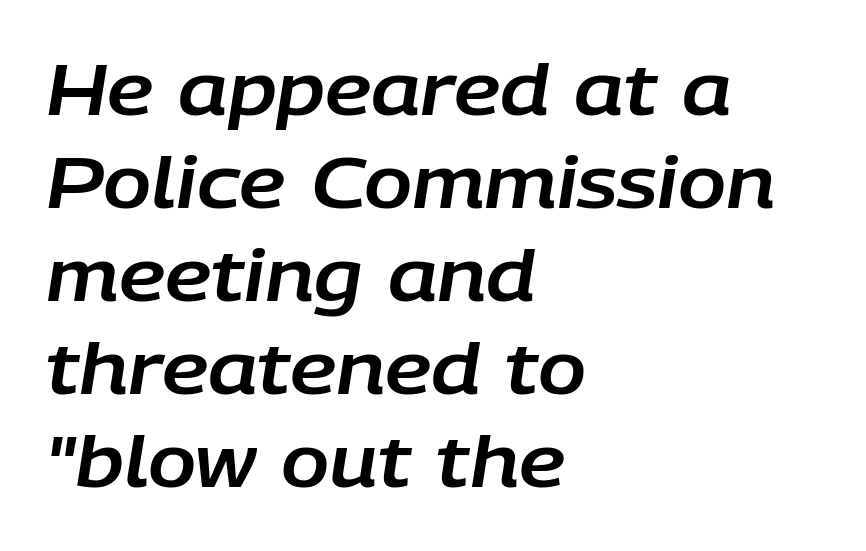
Q: Is the text italic (slanted)? A: Yes, it leans right by about 9 degrees.
Q: Is the text underlined? A: No.
Q: How is the paragraph aligned? A: Left-aligned.
Q: Is the spacing between letters normal or unusually wide? A: Normal.
Q: Is the spacing between lines tight, normal or loose? A: Normal.
Q: Width (condensed, normal, or wide)? A: Normal.
Q: Stroke contrast? A: Low.
Q: x-height? A: Large.
Q: Monospaced? A: No.
